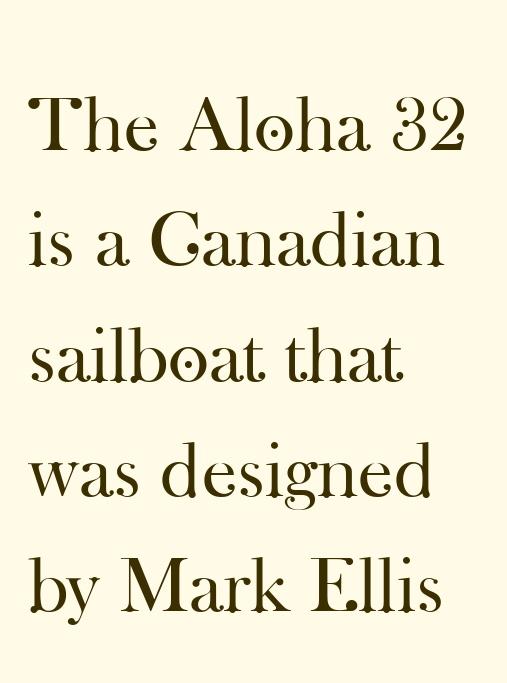
The passage shown is not bold in any degree. Spacing verdict: proportional, widths tailored to each character. Bare-footed words on every line. In terms of letterspacing, this is plain default setting.
